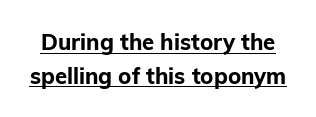
The image shows 22 px bold type, upright; set normal line spacing (1.54x), normal letter spacing, underlined.
